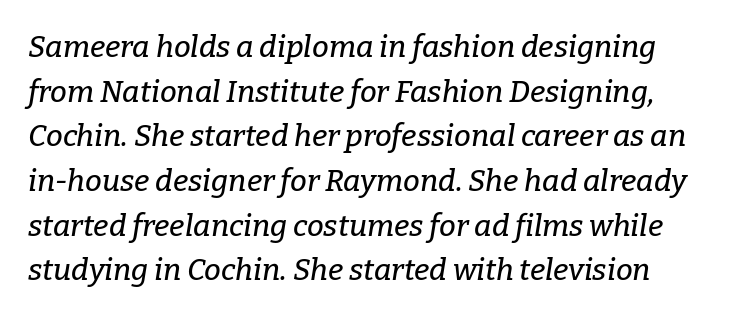
{"serif": "yes", "italic": "yes", "lean": "right", "slant_degrees": 9, "width": "normal", "stroke_contrast": "low", "x_height": "medium", "monospaced": "no", "underline": "no", "line_spacing": "normal", "line_spacing_ratio": 1.49, "letter_spacing": "normal", "letter_spacing_em": 0.0, "glyph_px": 30}
